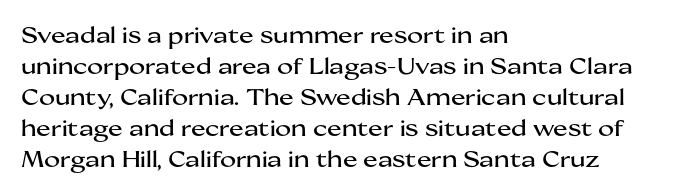
Q: Is the text italic (slanted)? A: No, it is upright.
Q: Is the text underlined? A: No.
Q: How is the paragraph aligned? A: Left-aligned.
Q: Is the spacing between letters normal or unusually wide? A: Normal.
Q: Is the spacing between lines tight, normal or loose? A: Normal.
